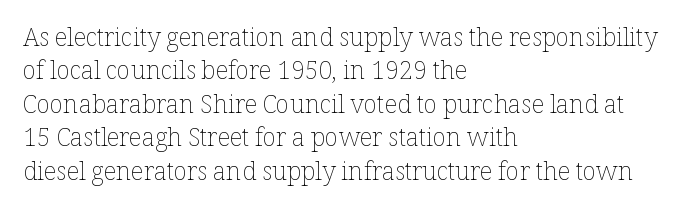
Notice how the stems are strictly vertical — no italics here. Clear beneath every line of the passage. Compared with typical paragraphs, the rows here are spaced about the same. The letters look calm and open, with moderate or lighter stems. Spacing between characters is what you'd get straight out of the box.
